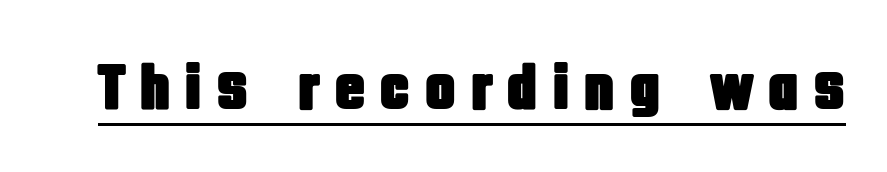
{"serif": "no", "italic": "no", "width": "condensed", "stroke_contrast": "low", "x_height": "large", "monospaced": "no", "underline": "yes", "letter_spacing": "wide", "letter_spacing_em": 0.21, "glyph_px": 65}
